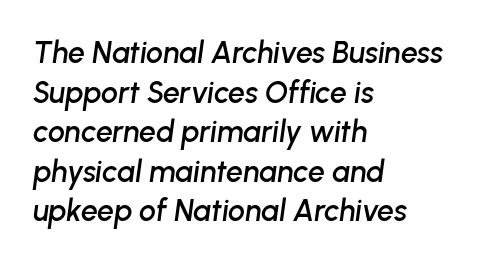
{"italic": "yes", "lean": "right", "slant_degrees": 8, "width": "normal", "stroke_contrast": "low", "x_height": "medium", "monospaced": "no", "underline": "no", "align": "left", "line_spacing": "normal", "line_spacing_ratio": 1.32, "letter_spacing": "normal", "letter_spacing_em": 0.0, "glyph_px": 30}
